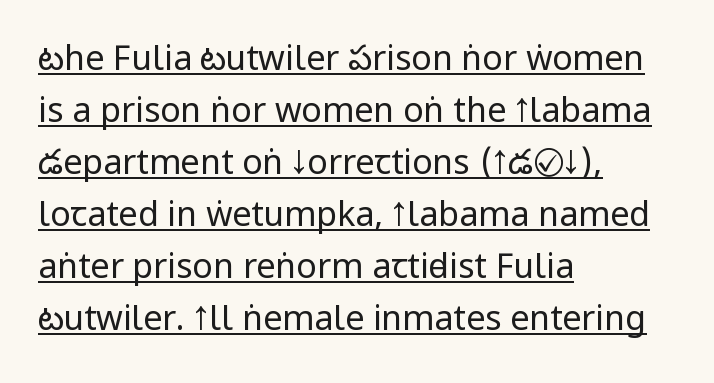
The image shows 34 px regular-weight, condensed sans-serif type, upright; set left-aligned, normal line spacing (1.53x), normal letter spacing, underlined; low stroke contrast and a large x-height.
